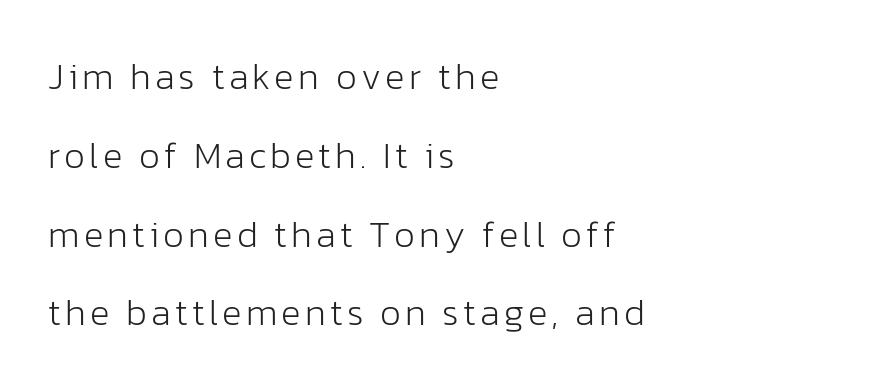
Q: Is the text bold? A: No.
Q: Is the text italic (slanted)? A: No, it is upright.
Q: Is the typeface a serif or a sans-serif typeface? A: Sans-serif.
Q: Is the text underlined? A: No.
Q: How is the paragraph aligned? A: Left-aligned.
Q: Is the spacing between lines tight, normal or loose? A: Loose.
Q: Width (condensed, normal, or wide)? A: Normal.
Q: Stroke contrast? A: Low.
Q: x-height? A: Medium.
Q: Monospaced? A: No.
